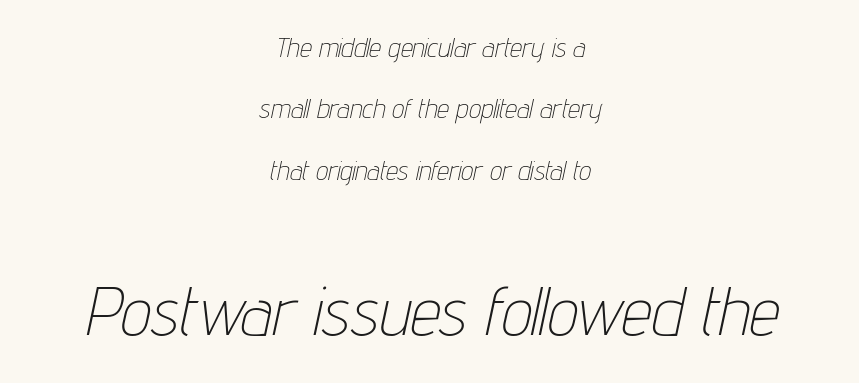
Q: Is the text bold? A: No.
Q: Is the text italic (slanted)? A: Yes, it leans right by about 12 degrees.
Q: Is the text underlined? A: No.
Q: How is the paragraph aligned? A: Centered.
Q: Is the spacing between letters normal or unusually wide? A: Normal.
Q: Is the spacing between lines tight, normal or loose? A: Loose.
Q: Which block of text is set in a larger size, the first (top) or the second (bottom)? A: The second (bottom) one.
Q: Width (condensed, normal, or wide)? A: Condensed.
Q: Stroke contrast? A: Low.
Q: x-height? A: Medium.
Q: Monospaced? A: No.
